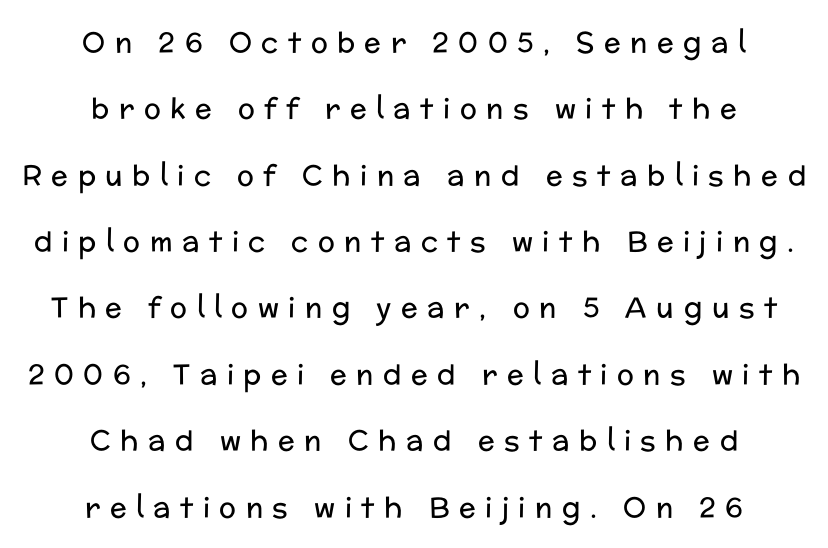
Q: Is the text bold? A: No.
Q: Is the text italic (slanted)? A: No, it is upright.
Q: Is the typeface a serif or a sans-serif typeface? A: Sans-serif.
Q: Is the text underlined? A: No.
Q: How is the paragraph aligned? A: Centered.
Q: Is the spacing between letters normal or unusually wide? A: Unusually wide.
Q: Is the spacing between lines tight, normal or loose? A: Loose.
Q: Width (condensed, normal, or wide)? A: Normal.
Q: Stroke contrast? A: Low.
Q: x-height? A: Medium.
Q: Monospaced? A: No.
